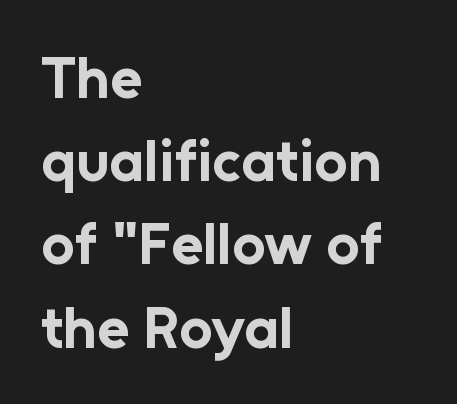
{"serif": "no", "italic": "no", "bold": "yes", "weight": "bold", "width": "normal", "stroke_contrast": "low", "x_height": "medium", "monospaced": "no", "underline": "no", "align": "left", "line_spacing": "normal", "line_spacing_ratio": 1.41, "letter_spacing": "normal", "letter_spacing_em": 0.0, "glyph_px": 59}
